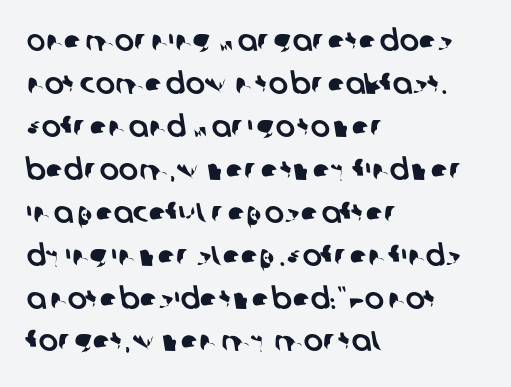
The image shows 29 px sans-serif type; set left-aligned, normal line spacing (1.48x), normal letter spacing, not underlined; low stroke contrast and a large x-height.
